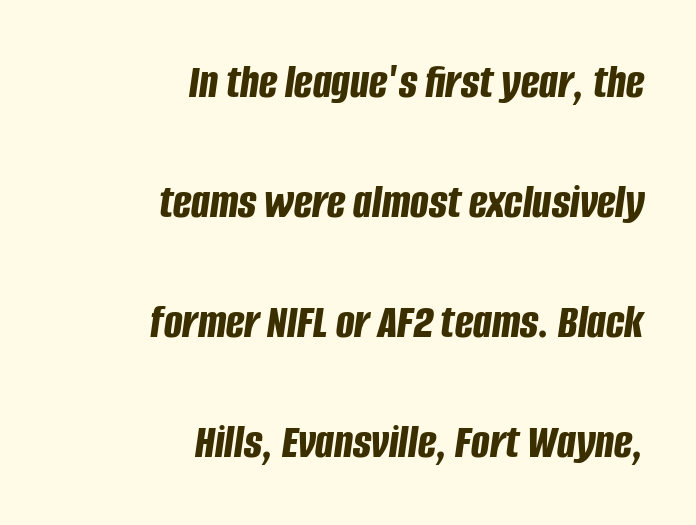
{"italic": "yes", "lean": "right", "slant_degrees": 8, "bold": "yes", "weight": "bold", "width": "condensed", "stroke_contrast": "low", "x_height": "large", "monospaced": "no", "underline": "no", "align": "right", "line_spacing": "loose", "line_spacing_ratio": 2.45, "letter_spacing": "normal", "letter_spacing_em": 0.0, "glyph_px": 49}
